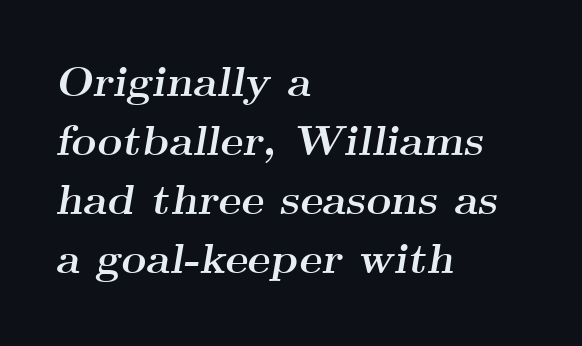
The rag falls on the right side of this text block. The line-height multiplier appears to be the usual default. Caption: bold face, heavy strokes. The letterforms sit shoulder to shoulder at normal distance. The passage shown is typed in a proportional face where columns would drift.
